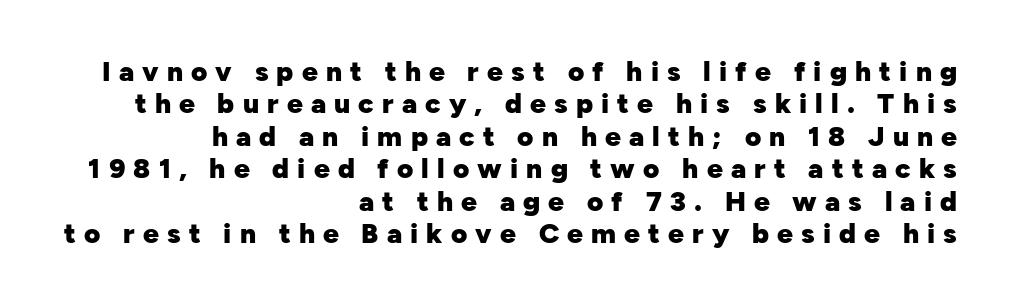
Q: Is the text bold? A: Yes.
Q: Is the text italic (slanted)? A: No, it is upright.
Q: Is the typeface a serif or a sans-serif typeface? A: Sans-serif.
Q: Is the text underlined? A: No.
Q: How is the paragraph aligned? A: Right-aligned.
Q: Is the spacing between letters normal or unusually wide? A: Unusually wide.
Q: Width (condensed, normal, or wide)? A: Normal.
Q: Stroke contrast? A: Low.
Q: x-height? A: Medium.
Q: Monospaced? A: No.
